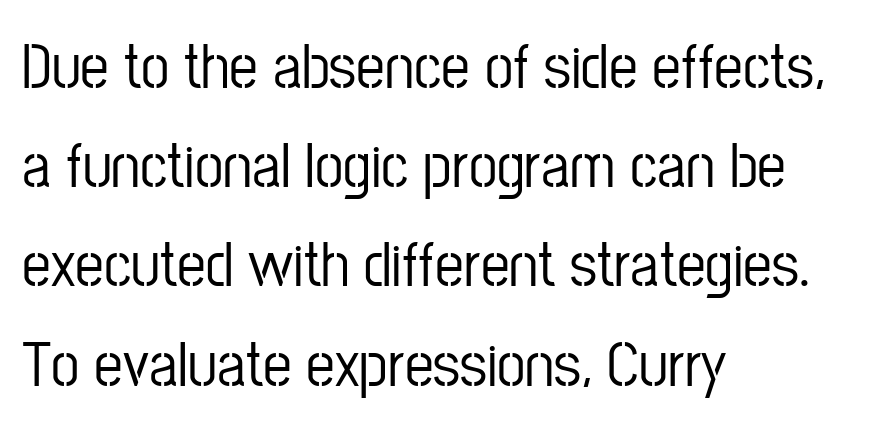
Q: Is the text italic (slanted)? A: No, it is upright.
Q: Is the typeface a serif or a sans-serif typeface? A: Sans-serif.
Q: Is the text underlined? A: No.
Q: How is the paragraph aligned? A: Left-aligned.
Q: Is the spacing between letters normal or unusually wide? A: Normal.
Q: Is the spacing between lines tight, normal or loose? A: Normal.
Q: Width (condensed, normal, or wide)? A: Condensed.
Q: Stroke contrast? A: Low.
Q: x-height? A: Medium.
Q: Monospaced? A: No.
